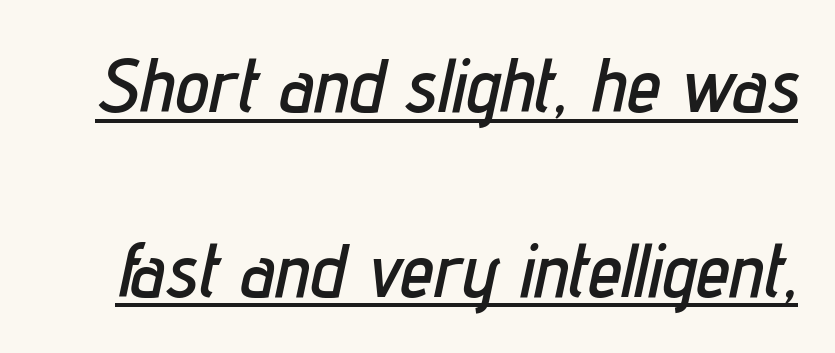
Q: Is the text italic (slanted)? A: Yes, it leans right by about 12 degrees.
Q: Is the text underlined? A: Yes.
Q: Is the spacing between letters normal or unusually wide? A: Normal.
Q: Is the spacing between lines tight, normal or loose? A: Loose.
Q: Width (condensed, normal, or wide)? A: Condensed.
Q: Stroke contrast? A: Low.
Q: x-height? A: Medium.
Q: Monospaced? A: No.
